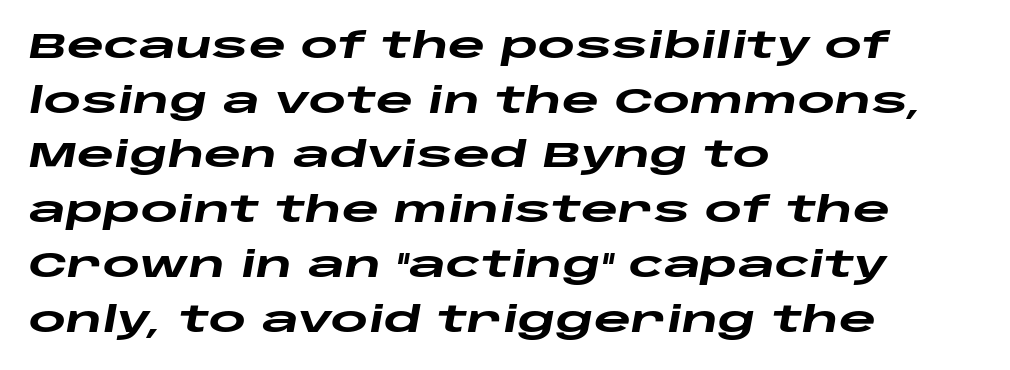
Q: Is the text bold? A: Yes.
Q: Is the text italic (slanted)? A: Yes, it leans right by about 10 degrees.
Q: Is the text underlined? A: No.
Q: How is the paragraph aligned? A: Left-aligned.
Q: Is the spacing between letters normal or unusually wide? A: Normal.
Q: Is the spacing between lines tight, normal or loose? A: Normal.
Q: Width (condensed, normal, or wide)? A: Wide.
Q: Stroke contrast? A: Low.
Q: x-height? A: Large.
Q: Monospaced? A: No.
